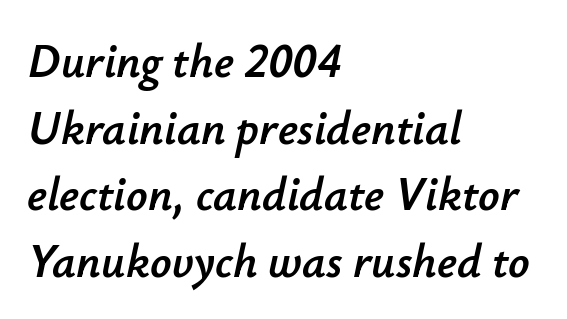
{"italic": "yes", "lean": "right", "slant_degrees": 12, "width": "normal", "stroke_contrast": "low", "x_height": "small", "monospaced": "no", "underline": "no", "align": "left", "line_spacing": "normal", "line_spacing_ratio": 1.42, "letter_spacing": "normal", "letter_spacing_em": 0.0, "glyph_px": 47}
